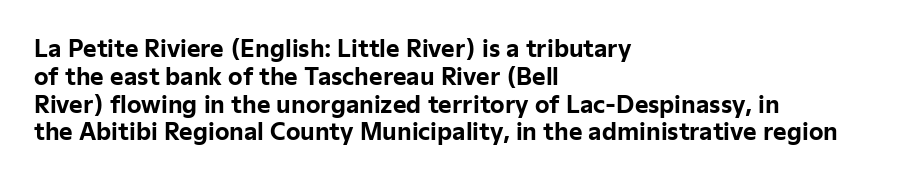
{"italic": "no", "bold": "yes", "underline": "no", "align": "left", "line_spacing_ratio": 1.21, "letter_spacing": "normal", "letter_spacing_em": 0.0, "glyph_px": 23}
